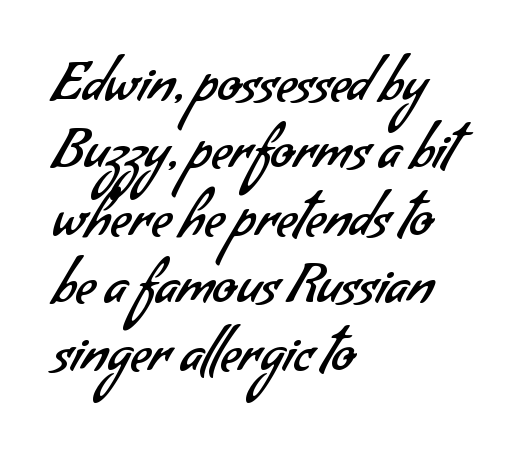
{"serif": "no", "bold": "no", "weight": "regular", "width": "normal", "stroke_contrast": "low", "x_height": "small", "monospaced": "no", "underline": "no", "align": "left", "line_spacing": "normal", "line_spacing_ratio": 1.25, "letter_spacing": "normal", "letter_spacing_em": 0.0, "glyph_px": 54}
